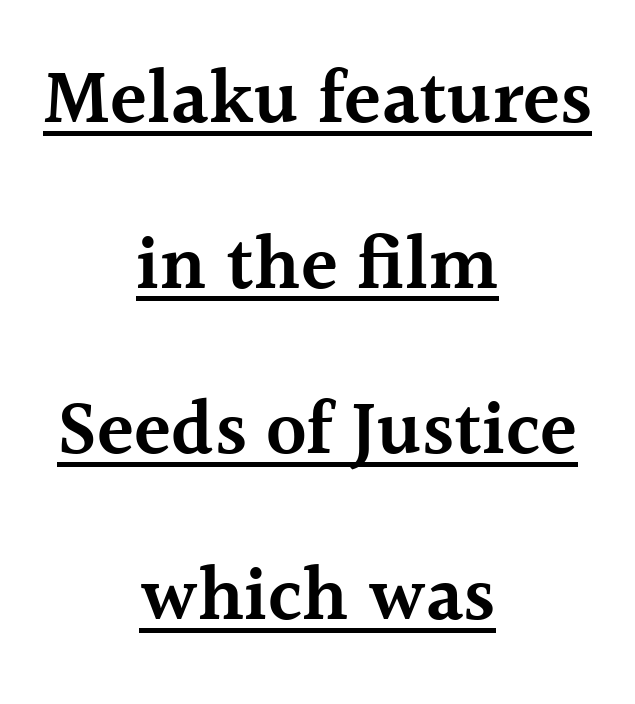
Vertical strokes here are truly vertical. Character widths vary here, with narrow letters taking less room than wide ones. Between one letter and the next there's only the usual sliver of space. One glance says open: line gaps are wider than usual.
